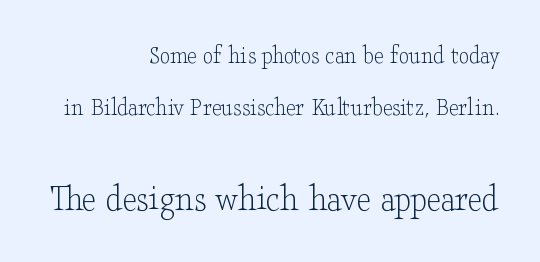
The image shows 39 px light, wide serif type, upright; set right-aligned, loose line spacing (2.01x), normal letter spacing, not underlined; the second (bottom) block is 1.5x larger; low stroke contrast and a small x-height.
